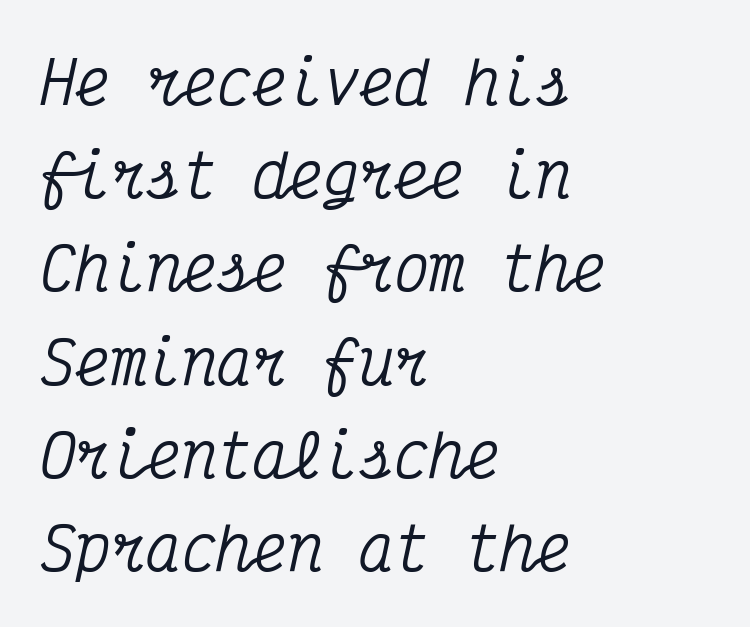
The image shows 59 px condensed serif type, italic (leaning right), monospaced; set left-aligned, normal line spacing (1.58x), normal letter spacing, not underlined; medium stroke contrast and a medium x-height.
